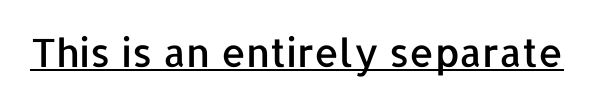
Q: Is the text italic (slanted)? A: No, it is upright.
Q: Is the typeface a serif or a sans-serif typeface? A: Sans-serif.
Q: Is the text underlined? A: Yes.
Q: Is the spacing between letters normal or unusually wide? A: Normal.
Q: Width (condensed, normal, or wide)? A: Normal.
Q: Stroke contrast? A: Low.
Q: x-height? A: Medium.
Q: Monospaced? A: No.
